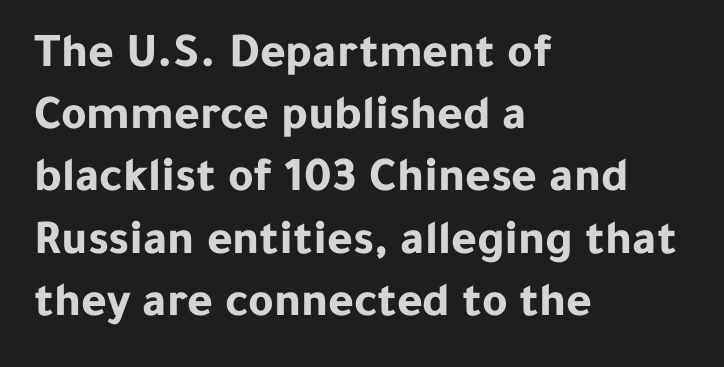
Q: Is the text bold? A: Yes.
Q: Is the text italic (slanted)? A: No, it is upright.
Q: Is the typeface a serif or a sans-serif typeface? A: Sans-serif.
Q: Is the text underlined? A: No.
Q: How is the paragraph aligned? A: Left-aligned.
Q: Is the spacing between letters normal or unusually wide? A: Normal.
Q: Is the spacing between lines tight, normal or loose? A: Normal.
Q: Width (condensed, normal, or wide)? A: Normal.
Q: Stroke contrast? A: Low.
Q: x-height? A: Medium.
Q: Monospaced? A: No.
